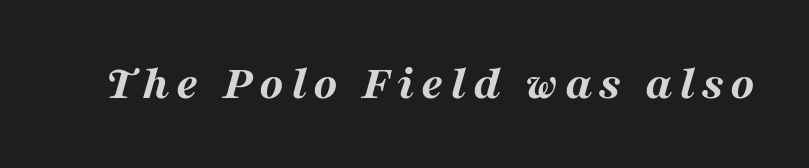
{"italic": "yes", "lean": "right", "slant_degrees": 16, "bold": "yes", "weight": "bold", "width": "wide", "stroke_contrast": "medium", "x_height": "medium", "monospaced": "no", "underline": "no", "glyph_px": 49}
